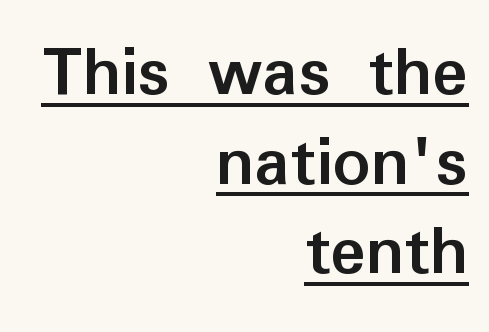
Spacing between characters is what you'd get straight out of the box. A roman cut, with each character standing at attention. Is this a sans? Yes — the strokes have no serifs. This sample is right-justified, so line beginnings fall wherever the words allow. Varying glyph widths throughout — classic text-font behaviour.
